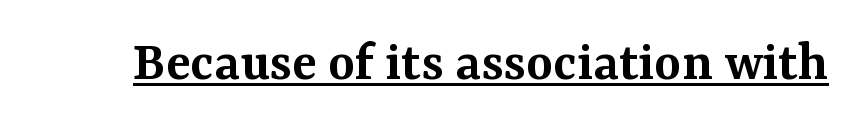
{"serif": "yes", "italic": "no", "bold": "semi", "weight": "semibold", "width": "normal", "stroke_contrast": "medium", "x_height": "medium", "monospaced": "no", "underline": "yes", "letter_spacing": "normal", "letter_spacing_em": 0.0, "glyph_px": 57}
